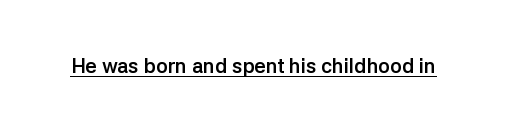
Q: Is the text bold? A: Yes.
Q: Is the text italic (slanted)? A: No, it is upright.
Q: Is the text underlined? A: Yes.
Q: Is the spacing between letters normal or unusually wide? A: Normal.
